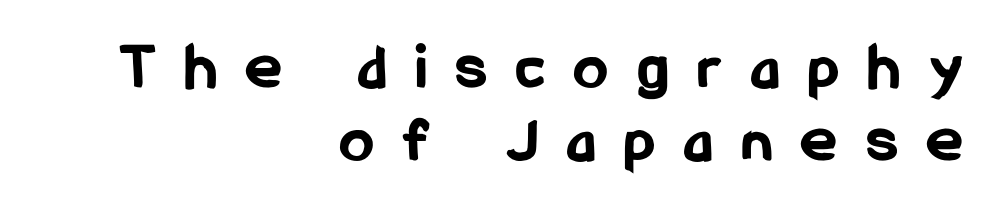
Q: Is the text bold? A: Yes.
Q: Is the text italic (slanted)? A: No, it is upright.
Q: Is the typeface a serif or a sans-serif typeface? A: Sans-serif.
Q: Is the text underlined? A: No.
Q: How is the paragraph aligned? A: Right-aligned.
Q: Is the spacing between letters normal or unusually wide? A: Unusually wide.
Q: Is the spacing between lines tight, normal or loose? A: Tight.
Q: Width (condensed, normal, or wide)? A: Condensed.
Q: Stroke contrast? A: Low.
Q: x-height? A: Medium.
Q: Monospaced? A: No.
